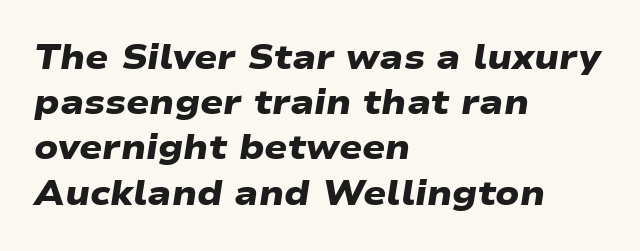
{"serif": "no", "bold": "yes", "weight": "heavy", "width": "wide", "stroke_contrast": "low", "x_height": "medium", "monospaced": "no", "underline": "no", "align": "left", "line_spacing": "normal", "line_spacing_ratio": 1.33, "letter_spacing": "normal", "letter_spacing_em": 0.0, "glyph_px": 34}
